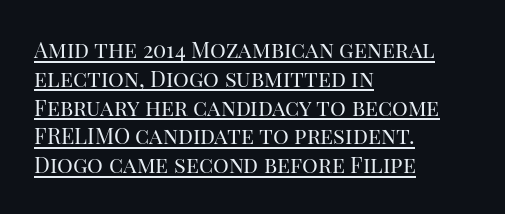
{"italic": "no", "bold": "no", "underline": "yes", "align": "left", "line_spacing": "normal", "line_spacing_ratio": 1.31, "letter_spacing": "normal", "letter_spacing_em": 0.0, "glyph_px": 22}
